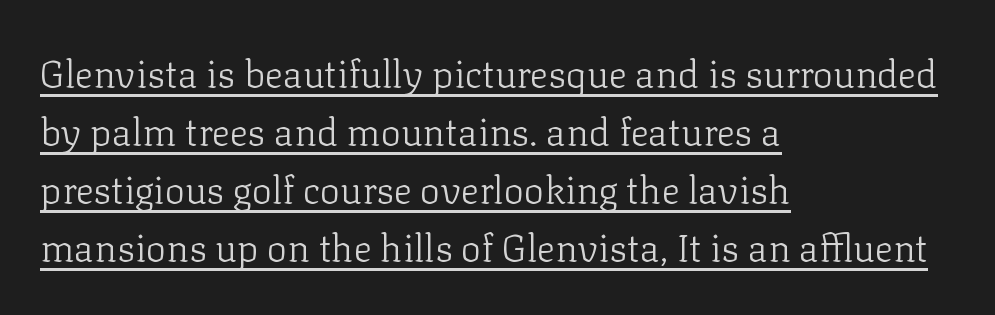
Inter-character spacing is left at the font's built-in metrics. Every row of glyphs begins at an identical x-position on the left. A typesetter would mark this as roman, not italic. Stroke terminals: seriffed. Students, observe the line beneath the letters — that is underlining.
